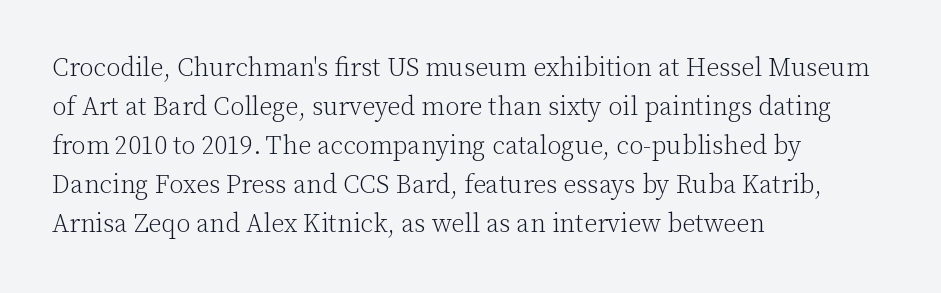
{"italic": "no", "bold": "no", "underline": "no", "align": "left", "line_spacing": "normal", "line_spacing_ratio": 1.5, "letter_spacing": "normal", "letter_spacing_em": 0.0, "glyph_px": 26}
